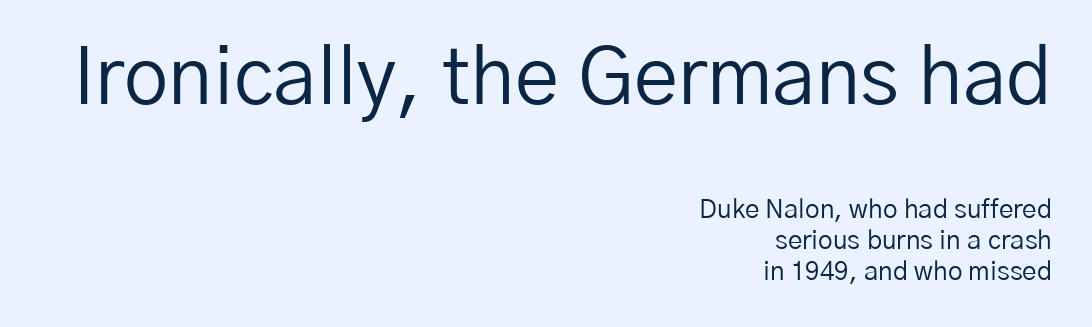
Q: Is the text bold? A: No.
Q: Is the text italic (slanted)? A: No, it is upright.
Q: Is the typeface a serif or a sans-serif typeface? A: Sans-serif.
Q: Is the text underlined? A: No.
Q: How is the paragraph aligned? A: Right-aligned.
Q: Is the spacing between letters normal or unusually wide? A: Normal.
Q: Which block of text is set in a larger size, the first (top) or the second (bottom)? A: The first (top) one.
Q: Width (condensed, normal, or wide)? A: Normal.
Q: Stroke contrast? A: Low.
Q: x-height? A: Medium.
Q: Monospaced? A: No.
